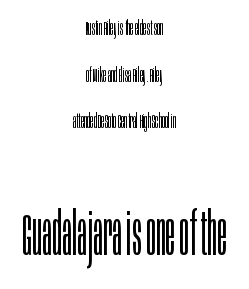
Q: Is the text bold? A: No.
Q: Is the text italic (slanted)? A: No, it is upright.
Q: Is the typeface a serif or a sans-serif typeface? A: Sans-serif.
Q: Is the text underlined? A: No.
Q: How is the paragraph aligned? A: Centered.
Q: Is the spacing between letters normal or unusually wide? A: Normal.
Q: Is the spacing between lines tight, normal or loose? A: Loose.
Q: Which block of text is set in a larger size, the first (top) or the second (bottom)? A: The second (bottom) one.
Q: Width (condensed, normal, or wide)? A: Condensed.
Q: Stroke contrast? A: Low.
Q: x-height? A: Large.
Q: Monospaced? A: No.
